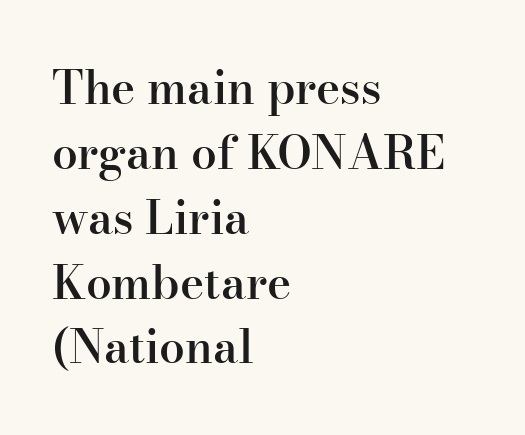
{"serif": "yes", "italic": "no", "bold": "semi", "weight": "semibold", "width": "normal", "stroke_contrast": "high", "x_height": "small", "monospaced": "no", "underline": "no", "align": "left", "line_spacing": "normal", "line_spacing_ratio": 1.41, "letter_spacing": "normal", "letter_spacing_em": 0.0, "glyph_px": 46}
